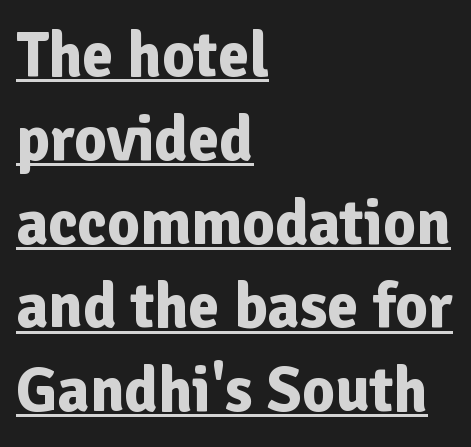
{"serif": "no", "italic": "no", "bold": "yes", "weight": "bold", "width": "normal", "stroke_contrast": "low", "x_height": "medium", "monospaced": "no", "underline": "yes", "align": "left", "line_spacing": "normal", "line_spacing_ratio": 1.33, "letter_spacing": "normal", "letter_spacing_em": 0.0, "glyph_px": 63}
